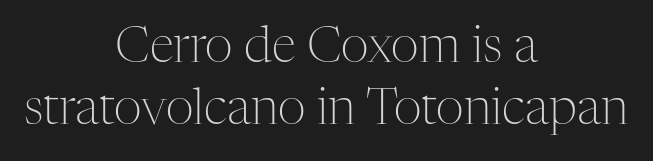
{"serif": "yes", "italic": "no", "bold": "no", "weight": "light", "width": "normal", "stroke_contrast": "medium", "x_height": "medium", "monospaced": "no", "underline": "no", "align": "center", "line_spacing": "normal", "line_spacing_ratio": 1.27, "letter_spacing": "normal", "letter_spacing_em": 0.0, "glyph_px": 49}
